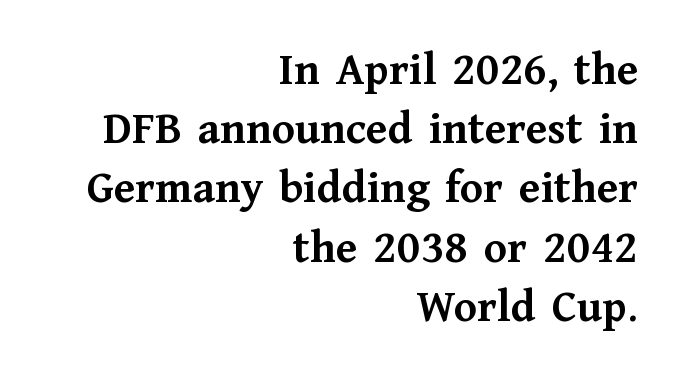
Here the designer chose a conventional face with non-uniform glyph widths. Line ends are locked; line starts wander. Quick note: interline space is typical. The gap between lines stays unmarked. Does the type have serifs? Yes, each stem ends in a small foot. Posture: upright roman.
